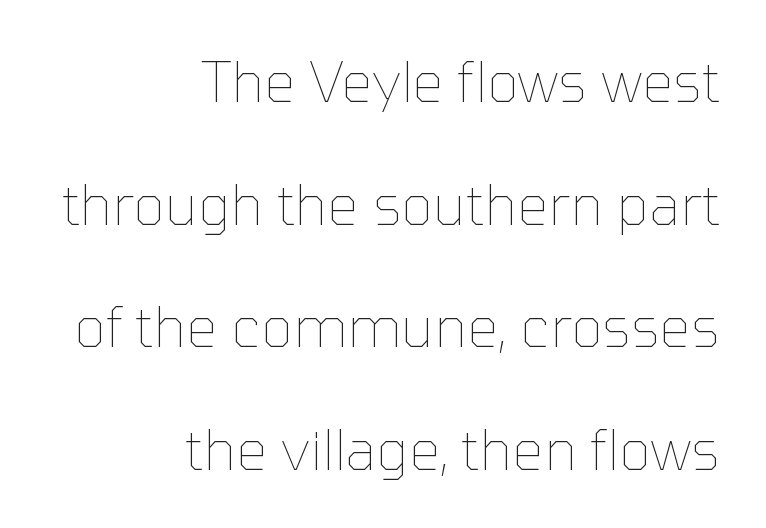
You could not count columns in this text — the font is proportionally spaced. The words here are not underlined. Vertical spacing — loose. There is no visible air inserted between adjacent glyphs.
